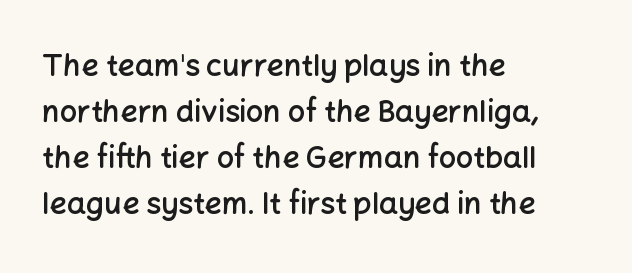
Type without underlining. One-word summary of the alignment: left. Style check: upright. Typographic density is moderately raised because the face is semibold. Regarding leading, the lines here are spaced in the standard way. Spacing verdict: proportional, widths tailored to each character.
